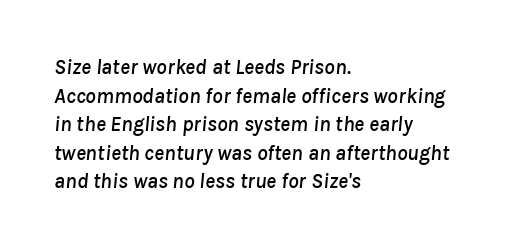
Q: Is the text italic (slanted)? A: Yes, it leans right by about 8 degrees.
Q: Is the text underlined? A: No.
Q: How is the paragraph aligned? A: Left-aligned.
Q: Is the spacing between letters normal or unusually wide? A: Normal.
Q: Is the spacing between lines tight, normal or loose? A: Normal.
